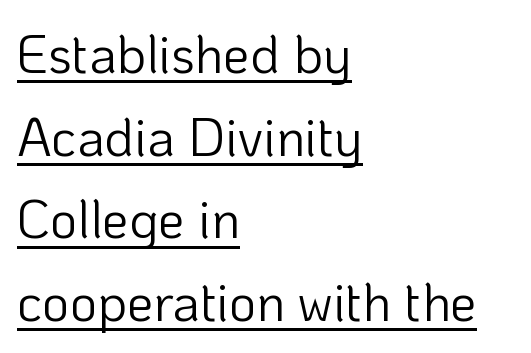
{"serif": "no", "italic": "no", "bold": "no", "weight": "light", "width": "normal", "stroke_contrast": "low", "x_height": "medium", "monospaced": "no", "underline": "yes", "align": "left", "line_spacing": "normal", "line_spacing_ratio": 1.56, "letter_spacing": "normal", "letter_spacing_em": 0.0, "glyph_px": 53}
